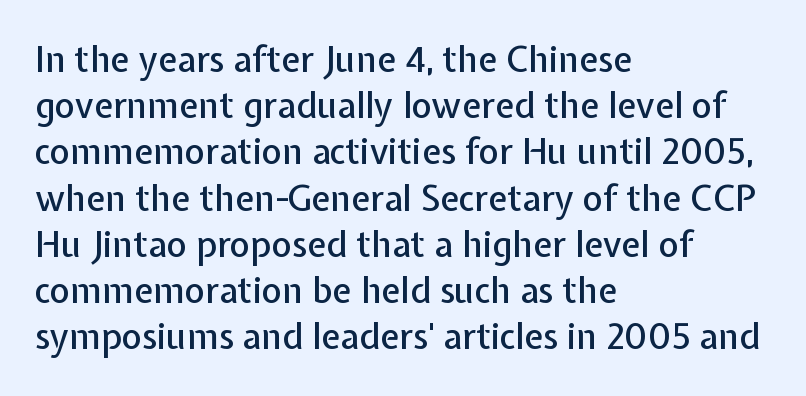
No extra tracking has been applied to these lines. Each letter's strokes conclude bluntly, with no projecting serifs. Any mark beneath the type? The region is blank. Looks like regular typesetting: each glyph gets only the width it needs. Short and long lines alike share a common starting point at left. In terms of posture, this sample is upright.
